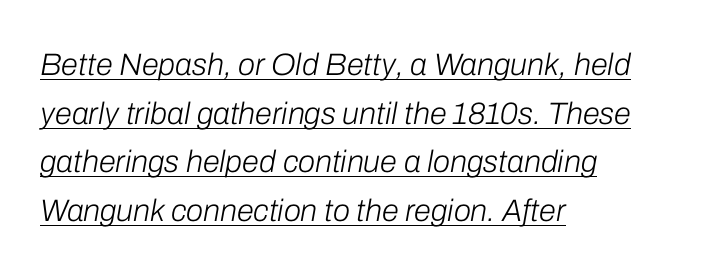
The setting favours the left margin, as ordinary paragraphs usually do. A normal amount of white space separates one row of letters from the next. The face looks like a standard text weight, possibly lighter. Is the type slanted? Yes — the strokes lean at a clear angle.
